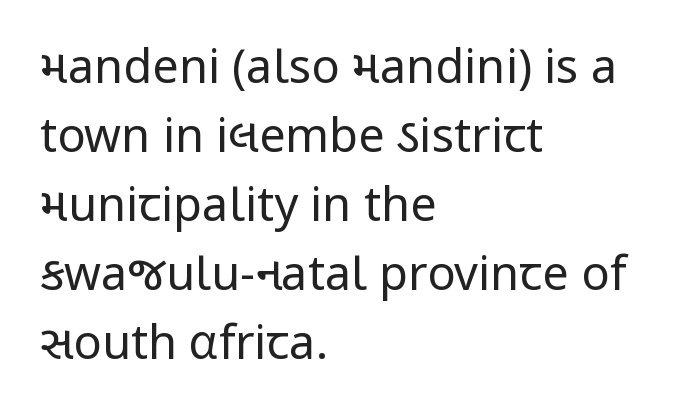
Q: Is the text bold? A: No.
Q: Is the text italic (slanted)? A: No, it is upright.
Q: Is the typeface a serif or a sans-serif typeface? A: Sans-serif.
Q: Is the text underlined? A: No.
Q: How is the paragraph aligned? A: Left-aligned.
Q: Is the spacing between letters normal or unusually wide? A: Normal.
Q: Is the spacing between lines tight, normal or loose? A: Normal.
Q: Width (condensed, normal, or wide)? A: Normal.
Q: Stroke contrast? A: Low.
Q: x-height? A: Medium.
Q: Monospaced? A: No.
